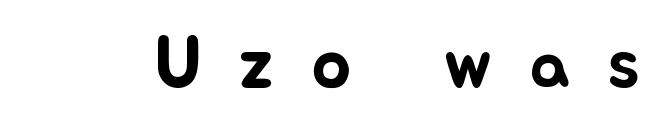
Q: Is the text italic (slanted)? A: No, it is upright.
Q: Is the text underlined? A: No.
Q: Is the spacing between letters normal or unusually wide? A: Unusually wide.
Q: Width (condensed, normal, or wide)? A: Normal.
Q: Stroke contrast? A: Low.
Q: x-height? A: Small.
Q: Monospaced? A: No.
